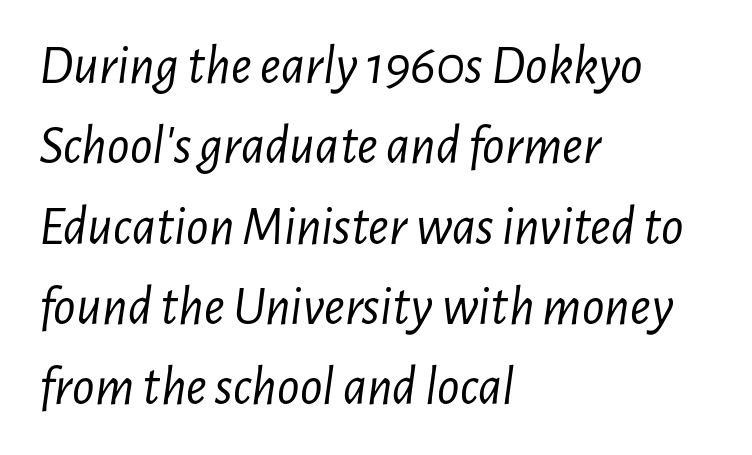
{"italic": "yes", "lean": "right", "slant_degrees": 7, "bold": "no", "weight": "light", "width": "condensed", "stroke_contrast": "low", "x_height": "medium", "monospaced": "no", "underline": "no", "align": "left", "line_spacing": "normal", "line_spacing_ratio": 1.46, "letter_spacing": "normal", "letter_spacing_em": 0.0, "glyph_px": 55}
